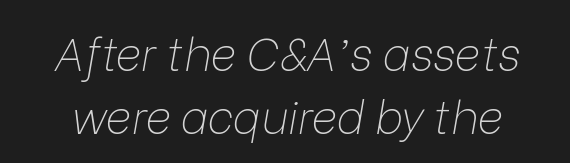
The image shows 45 px thin type, italic (leaning right); set normal line spacing (1.39x), normal letter spacing, not underlined; low stroke contrast and a medium x-height.
